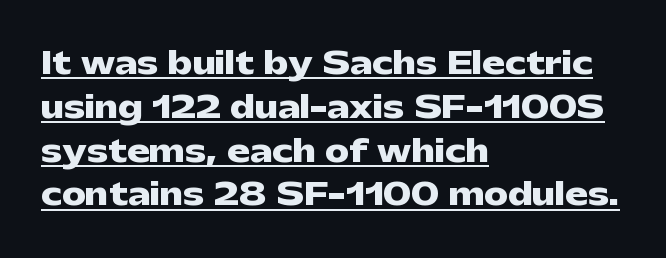
Honestly, the letter spacing is just normal — you wouldn't notice it. Evenly set lines give the paragraph a standard silhouette. Notice how the passage keeps a crisp vertical edge on the left only. Serifs: no, the terminals of the letterforms are clean. Strokes here are thick enough to call this a true bold.
